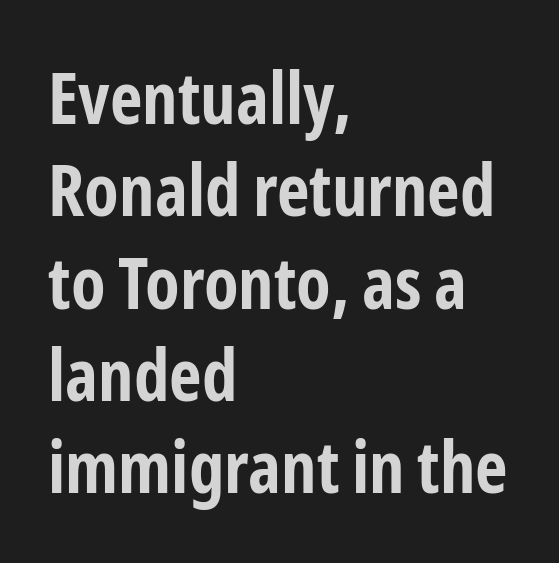
The image shows 71 px bold, condensed sans-serif type, upright; set left-aligned, normal line spacing (1.3x), normal letter spacing, not underlined; low stroke contrast and a medium x-height.
